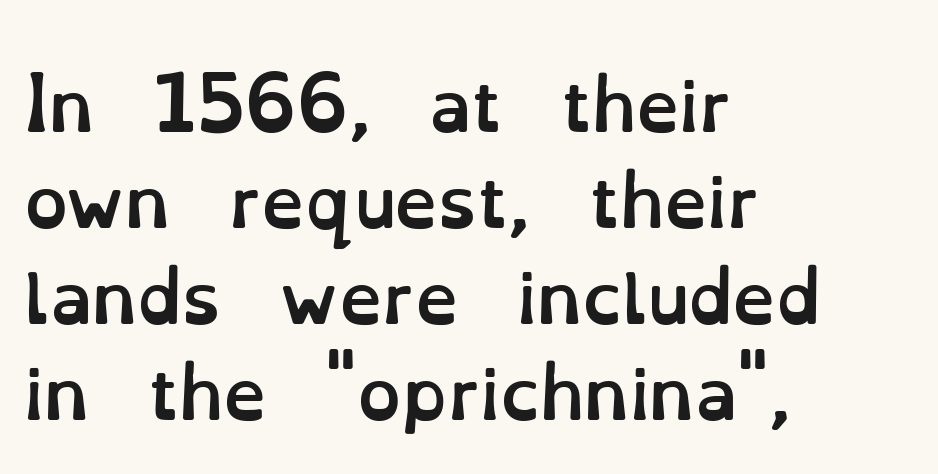
The image shows 69 px semibold type, upright; set left-aligned, normal line spacing (1.39x), normal letter spacing, not underlined; low stroke contrast and a small x-height.
